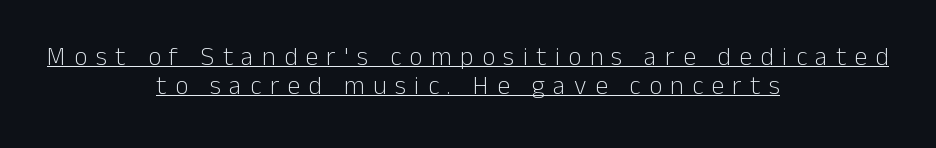
The image shows 26 px text type, upright; set centered, tight line spacing (1.13x), unusually wide letter spacing (+0.32 em), underlined.
